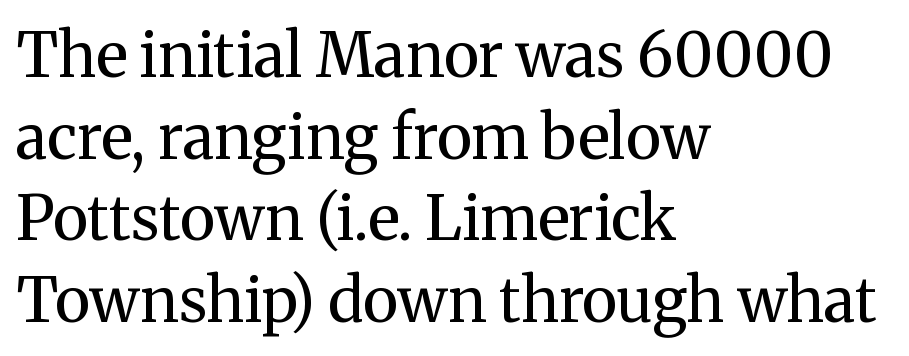
Is this a heavy cut? Hardly; it is regular or lighter. Caption: multi-line text, flush left, ragged right. The rendering shows small feet on the letterforms — a serif design. The letters sit at their default tracking, neither squeezed nor spread. Is there much room between lines? A standard amount, neither cramped nor airy.
